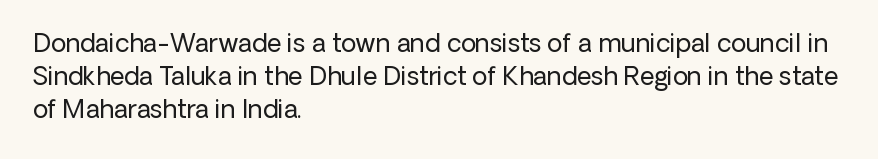
Q: Is the text bold? A: No.
Q: Is the text italic (slanted)? A: No, it is upright.
Q: Is the text underlined? A: No.
Q: How is the paragraph aligned? A: Left-aligned.
Q: Is the spacing between letters normal or unusually wide? A: Normal.
Q: Is the spacing between lines tight, normal or loose? A: Normal.
